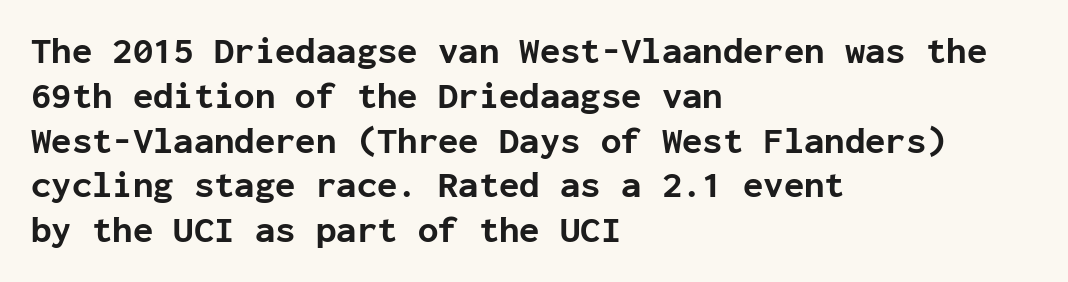
{"serif": "no", "italic": "no", "bold": "yes", "weight": "bold", "width": "normal", "stroke_contrast": "low", "x_height": "medium", "monospaced": "yes", "underline": "no", "align": "left", "line_spacing_ratio": 1.21, "letter_spacing": "normal", "letter_spacing_em": 0.0, "glyph_px": 37}
